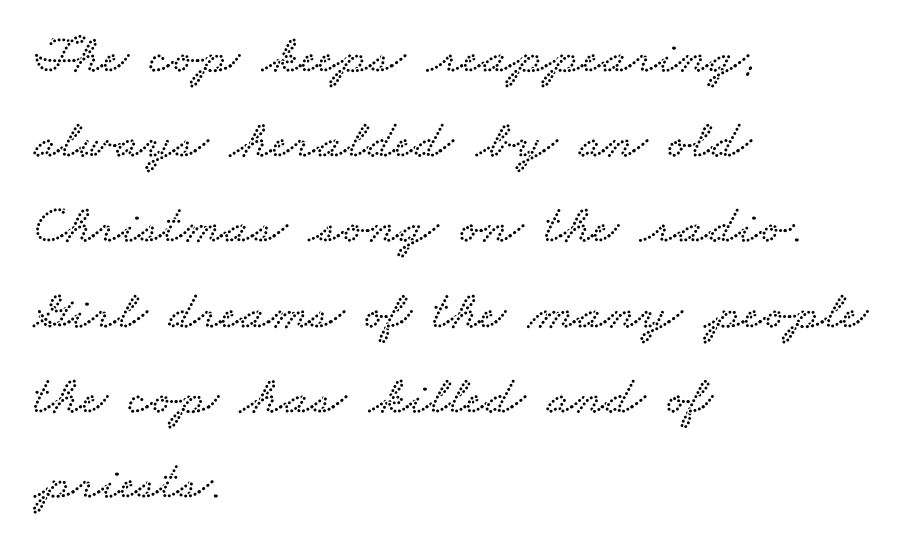
There is no visible air inserted between adjacent glyphs. Decoration check: the copy has no underline. Summary of vertical rhythm: regular, with standard interline spacing. This rendering uses left alignment, leaving the right contour irregular. Varying glyph widths throughout — classic text-font behaviour.
